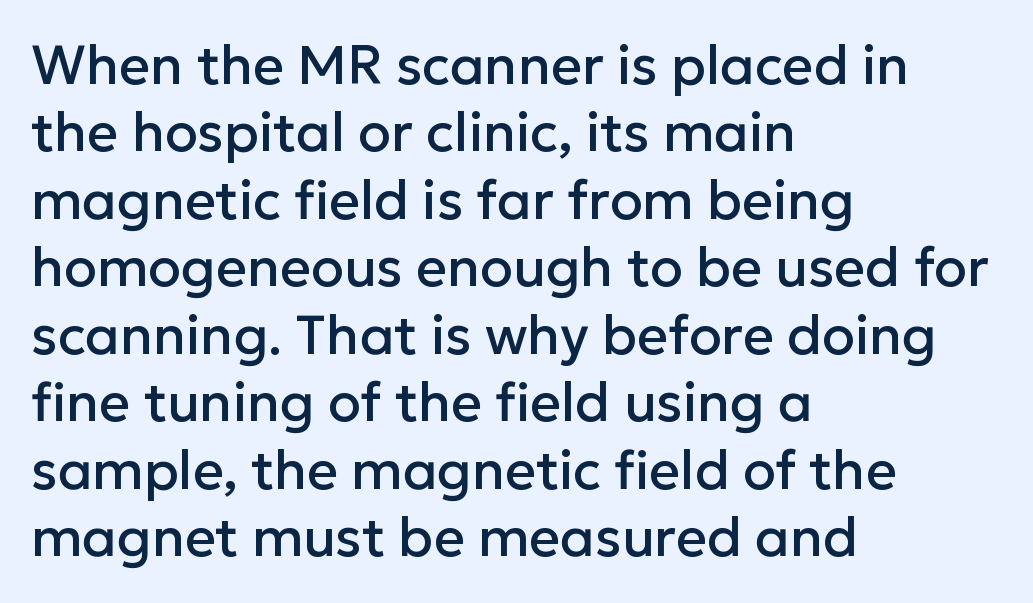
Posture: vertical. The vertical gap from one line to the next is medium. The rendering anchors every line to the left-hand side. The glyphs are unaccompanied by any horizontal stroke below them.
